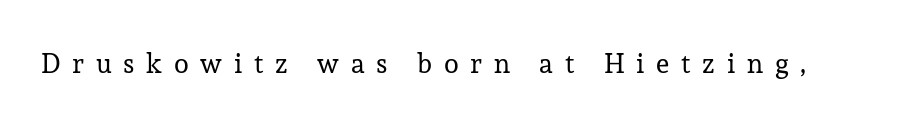
Upright lettering throughout. A quiet, ordinary-to-light weight characterises the typeface. The strip under each line holds only bare page. The face used here is rendered with a markedly widened letterfit.
